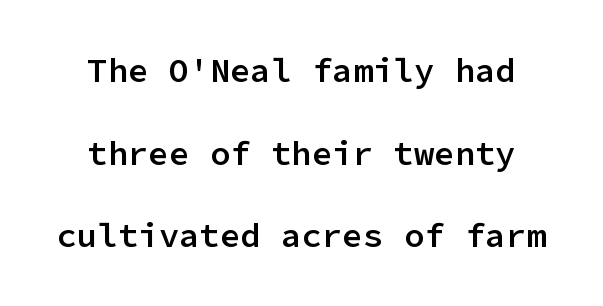
Observe the ordinary spacing: letters are neighbours, not strangers. These lines stack symmetrically, like a column narrowing and widening about its center. A sans-serif font was chosen for this passage. Whoever set this chose breathing room over compactness in the vertical rhythm.
